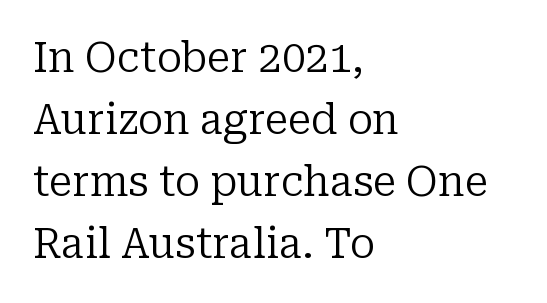
Do the characters align in a grid? No, the font is proportional. Only glyphs here, with clear space below each row. Weight: in the light-to-regular range. Nothing unusual about the tracking: characters are spaced as the font intends.
